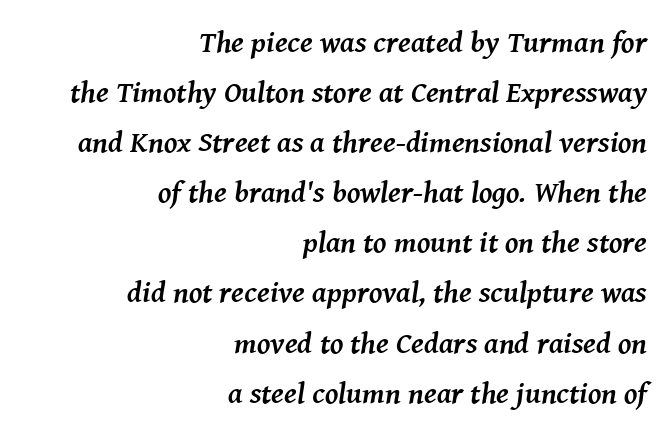
The rendering applies a slant to the glyphs. The space beneath each line is pristine and unruled. Compared with typical body copy, the letter spacing here is the same. The face used here has the dense, thick strokes of a bold. Alignment: flush right. Unlike a clean sans, this face finishes its strokes with serifs.
